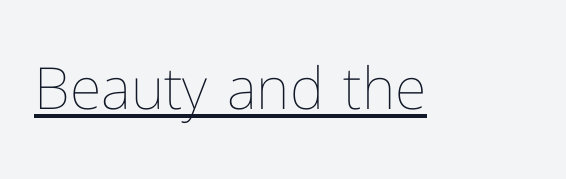
The image shows 58 px thin type, upright; set normal letter spacing, underlined; low stroke contrast and a medium x-height.
